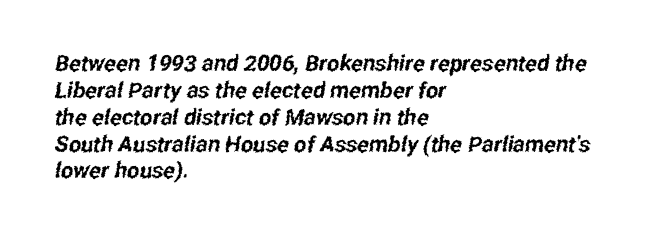
{"underline": "no", "align": "left", "line_spacing_ratio": 1.22, "letter_spacing": "normal", "letter_spacing_em": 0.0, "glyph_px": 22}
